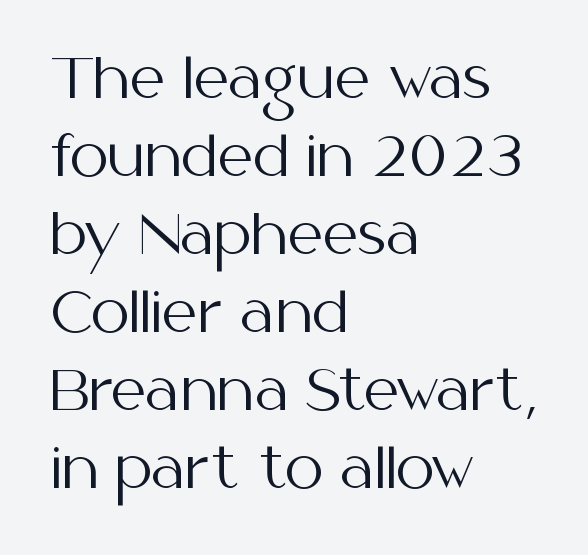
The image shows 55 px regular-weight sans-serif type, upright; set left-aligned, normal line spacing (1.42x), normal letter spacing, not underlined; medium stroke contrast and a medium x-height.
